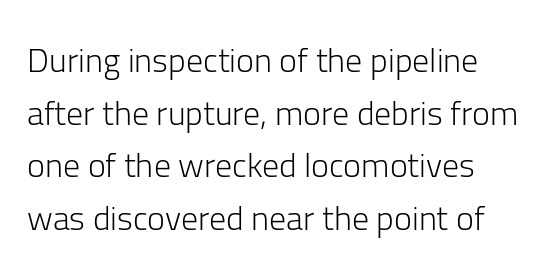
Q: Is the text bold? A: No.
Q: Is the text italic (slanted)? A: No, it is upright.
Q: Is the typeface a serif or a sans-serif typeface? A: Sans-serif.
Q: Is the text underlined? A: No.
Q: How is the paragraph aligned? A: Left-aligned.
Q: Is the spacing between letters normal or unusually wide? A: Normal.
Q: Is the spacing between lines tight, normal or loose? A: Normal.
Q: Width (condensed, normal, or wide)? A: Normal.
Q: Stroke contrast? A: Low.
Q: x-height? A: Medium.
Q: Monospaced? A: No.
